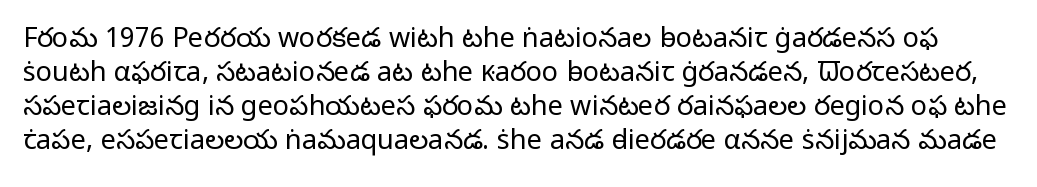
Q: Is the text bold? A: No.
Q: Is the text italic (slanted)? A: No, it is upright.
Q: Is the text underlined? A: No.
Q: Is the spacing between letters normal or unusually wide? A: Normal.
Q: Is the spacing between lines tight, normal or loose? A: Normal.
